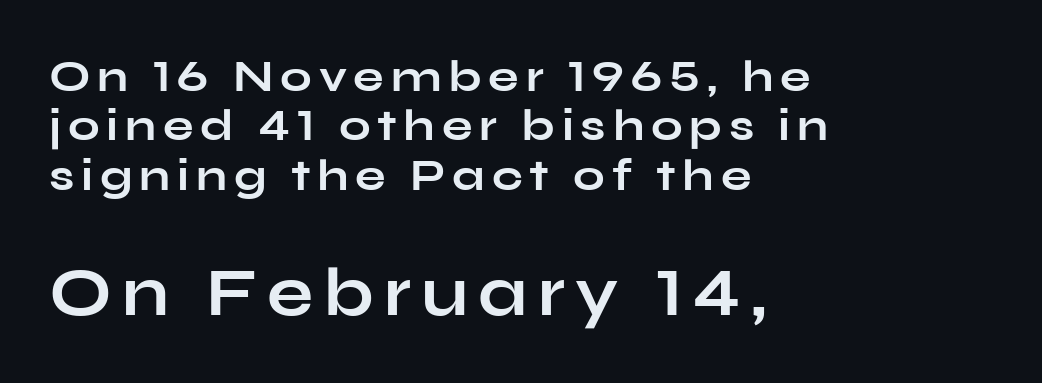
{"serif": "no", "italic": "no", "bold": "yes", "weight": "bold", "width": "wide", "stroke_contrast": "low", "x_height": "medium", "monospaced": "no", "underline": "no", "align": "left", "line_spacing": "tight", "line_spacing_ratio": 1.1, "larger_block": "second", "size_ratio": 1.51, "glyph_px": 68}
